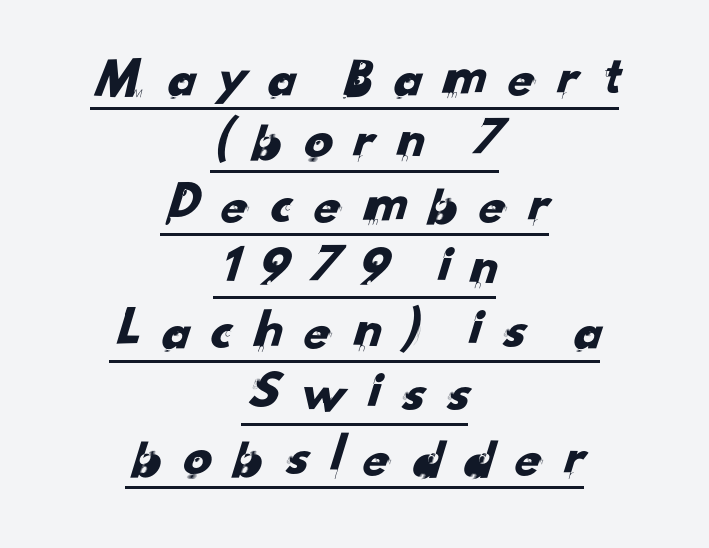
Underlined type. Alignment: centered. Note the varied advance widths — an 'i' is clearly narrower than an 'm'. A typesetter would call this heavily tracked-out type. Font category for this specimen: sans-serif. A typesetter would call this leading minimal, almost set solid.
